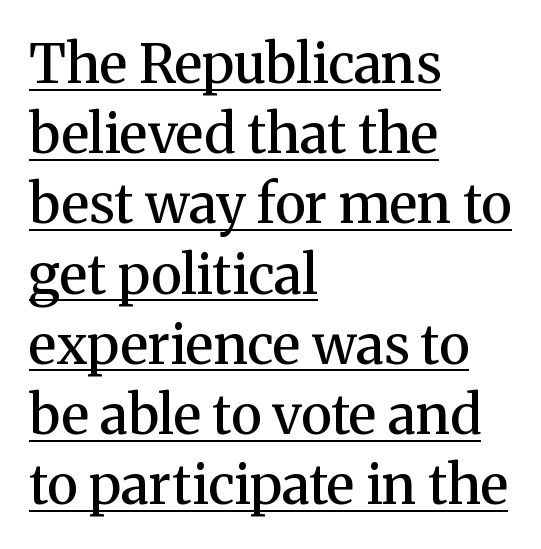
The lettering stays uniformly vertical, giving the passage a roman look. Set as a demibold, roughly 600 on the weight scale. Students, note that the glyphs here touch the page at normal intervals. All the whitespace from short lines collects on the right.
